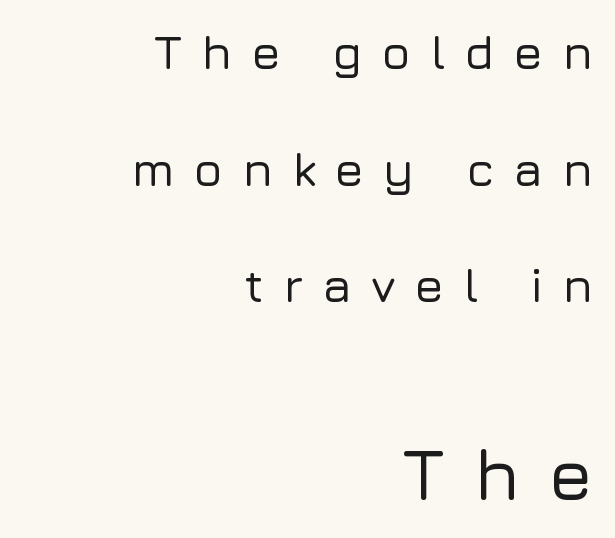
Q: Is the text italic (slanted)? A: No, it is upright.
Q: Is the typeface a serif or a sans-serif typeface? A: Sans-serif.
Q: Is the text underlined? A: No.
Q: How is the paragraph aligned? A: Right-aligned.
Q: Is the spacing between letters normal or unusually wide? A: Unusually wide.
Q: Is the spacing between lines tight, normal or loose? A: Loose.
Q: Which block of text is set in a larger size, the first (top) or the second (bottom)? A: The second (bottom) one.
Q: Width (condensed, normal, or wide)? A: Normal.
Q: Stroke contrast? A: Low.
Q: x-height? A: Medium.
Q: Monospaced? A: No.
